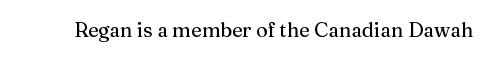
These lines keep a tight, regular rhythm from letter to letter. Unmarked baselines from the first word to the last. Italic: no, the glyphs are upright roman.
